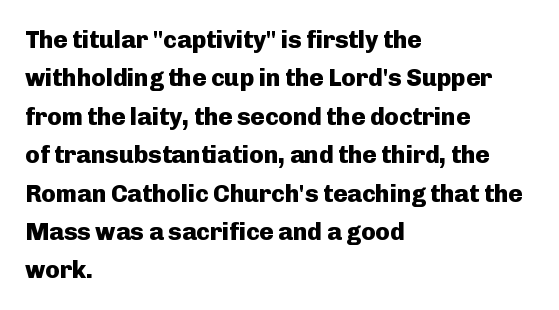
Check the space under the baseline: it is left empty. A classic flush-left, rag-right setting is used for this passage. These lines sit exactly where default settings would place them. Students, note that the glyphs here touch the page at normal intervals. The type sits square on the baseline with zero lean.
